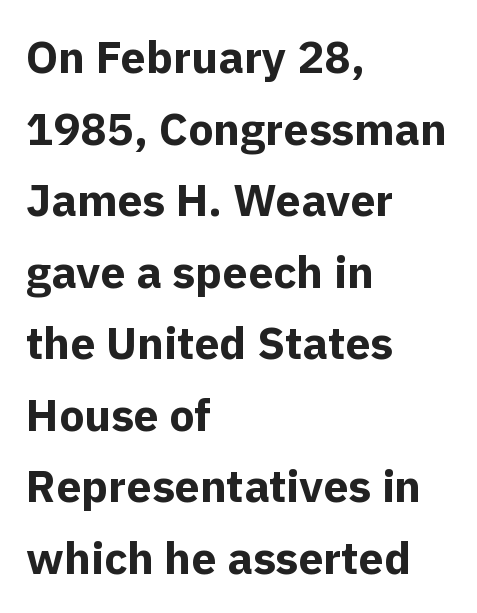
Line starts are locked; line ends wander. The rows are spaced the way most documents space them. Spacing verdict: proportional, widths tailored to each character. Upright lettering throughout. The characters display no serif detailing; their extremities are plain.
